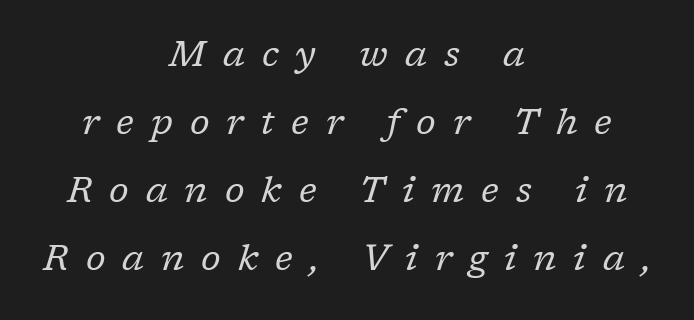
Q: Is the text bold? A: No.
Q: Is the text italic (slanted)? A: Yes, it leans right by about 17 degrees.
Q: Is the typeface a serif or a sans-serif typeface? A: Serif.
Q: Is the text underlined? A: No.
Q: How is the paragraph aligned? A: Centered.
Q: Is the spacing between letters normal or unusually wide? A: Unusually wide.
Q: Width (condensed, normal, or wide)? A: Normal.
Q: Stroke contrast? A: Low.
Q: x-height? A: Medium.
Q: Monospaced? A: No.
